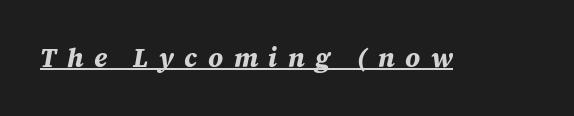
The image shows 26 px bold type, italic (leaning right); set unusually wide letter spacing (+0.4 em), underlined.
